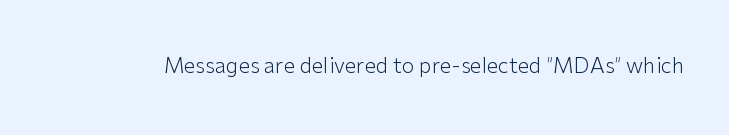
Q: Is the text bold? A: No.
Q: Is the text italic (slanted)? A: No, it is upright.
Q: Is the text underlined? A: No.
Q: Is the spacing between letters normal or unusually wide? A: Normal.
